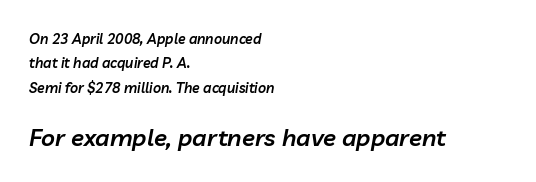
Notice how the stems are inclined rather than vertical — that's the hallmark of italics. As a designer I'd log this as weight 600, semibold. Size contrast runs from small at the top to large at the bottom. The horizontal fit of the characters is conventional and even.
